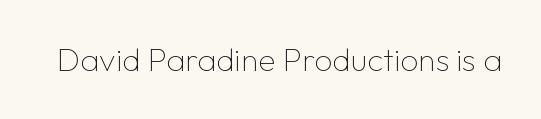
The zone under the glyphs is completely vacant. Ascenders rise straight up at ninety degrees. Type style note: lacks serifs. No letter is thick-stroked: the sample isn't bold. Look at the tracking — it's just the regular setting, nothing added.
